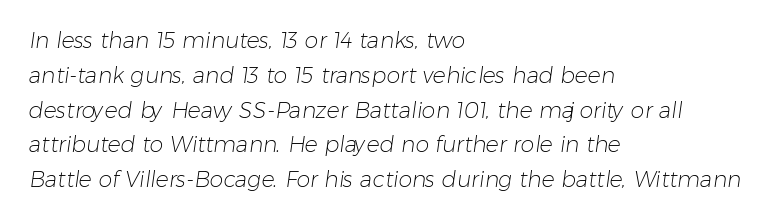
{"bold": "no", "underline": "no", "align": "left", "line_spacing": "normal", "line_spacing_ratio": 1.58, "letter_spacing": "normal", "letter_spacing_em": 0.0, "glyph_px": 22}
